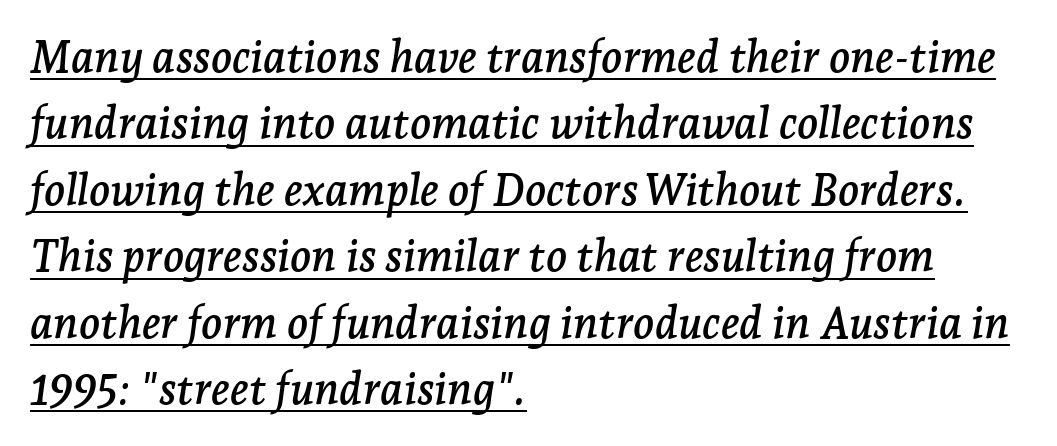
Leftover space on each line is placed entirely after the last word. No extra tracking has been applied to these lines. Interline gaps are of average width in this sample. Looks like regular typesetting: each glyph gets only the width it needs. Italic? Definitely — the glyphs are oblique.
